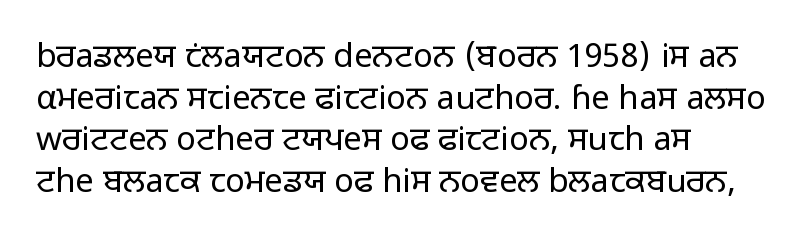
Q: Is the text bold? A: No.
Q: Is the text italic (slanted)? A: No, it is upright.
Q: Is the typeface a serif or a sans-serif typeface? A: Sans-serif.
Q: Is the text underlined? A: No.
Q: How is the paragraph aligned? A: Left-aligned.
Q: Is the spacing between letters normal or unusually wide? A: Normal.
Q: Is the spacing between lines tight, normal or loose? A: Normal.
Q: Width (condensed, normal, or wide)? A: Normal.
Q: Stroke contrast? A: Low.
Q: x-height? A: Medium.
Q: Monospaced? A: No.
